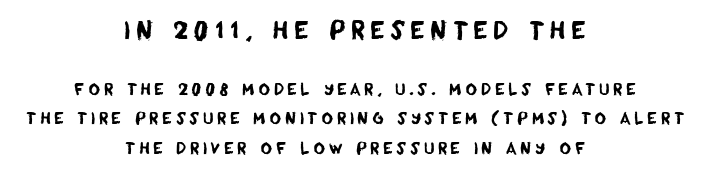
{"underline": "no", "align": "center", "line_spacing_ratio": 1.85, "letter_spacing": "wide", "letter_spacing_em": 0.2, "larger_block": "first", "size_ratio": 1.5, "glyph_px": 24}
